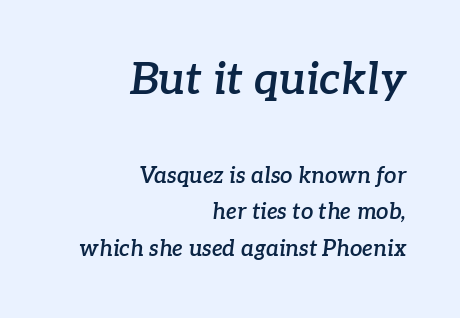
The image shows 44 px semibold serif type, italic (leaning right); set right-aligned, normal line spacing (1.67x), normal letter spacing, not underlined; the first (top) block is 2.0x larger; low stroke contrast and a medium x-height.
